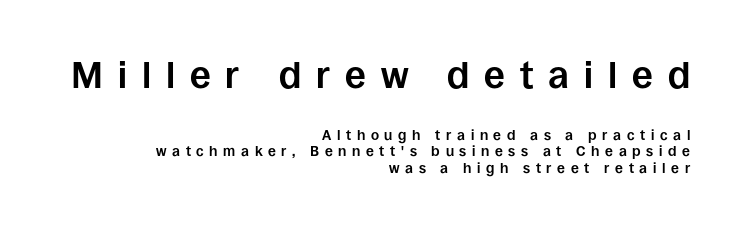
{"serif": "no", "italic": "no", "bold": "yes", "weight": "bold", "width": "normal", "stroke_contrast": "low", "x_height": "large", "monospaced": "no", "underline": "no", "align": "right", "line_spacing_ratio": 1.17, "letter_spacing": "wide", "letter_spacing_em": 0.4, "larger_block": "first", "size_ratio": 2.64, "glyph_px": 37}
